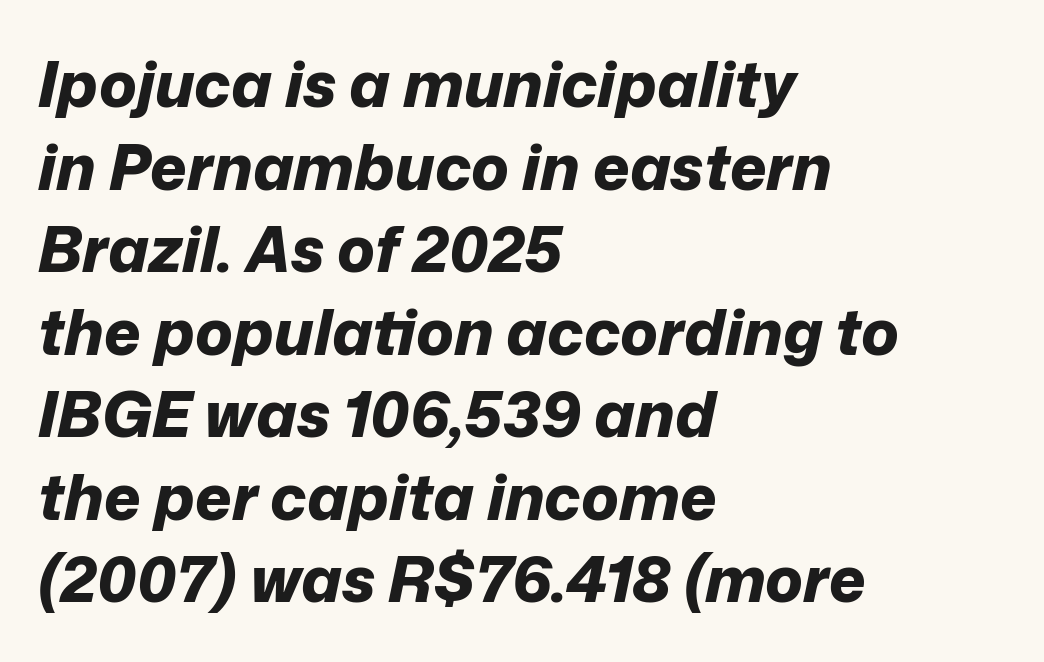
{"italic": "yes", "lean": "right", "slant_degrees": 12, "bold": "yes", "weight": "bold", "width": "normal", "stroke_contrast": "low", "x_height": "medium", "monospaced": "no", "underline": "no", "align": "left", "line_spacing": "normal", "line_spacing_ratio": 1.31, "letter_spacing": "normal", "letter_spacing_em": 0.0, "glyph_px": 63}
